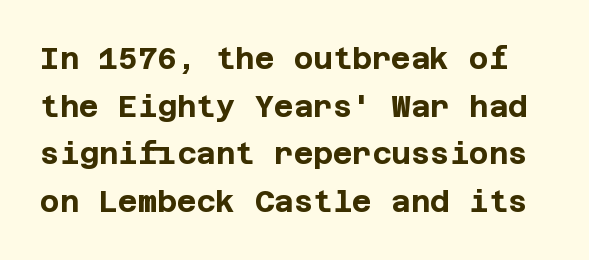
The letters carry no serifs — their stems end cleanly without finishing strokes. The horizontal fit of the characters is conventional and even. Look at the stroke-to-counter ratio: heavy, a bold. One glance says typical: line gaps are just what's usual. If you drew a line through each stem, it would be perfectly vertical.
